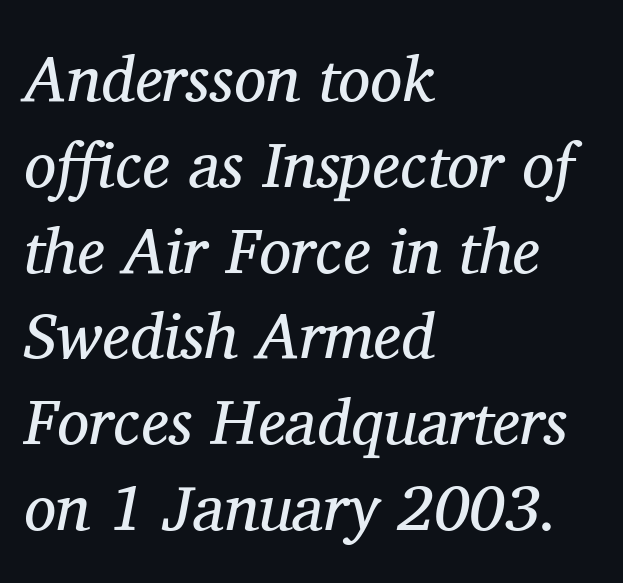
{"serif": "yes", "italic": "yes", "lean": "right", "slant_degrees": 11, "bold": "no", "weight": "regular", "width": "normal", "stroke_contrast": "medium", "x_height": "medium", "monospaced": "no", "underline": "no", "align": "left", "line_spacing": "normal", "line_spacing_ratio": 1.34, "letter_spacing": "normal", "letter_spacing_em": 0.0, "glyph_px": 64}
